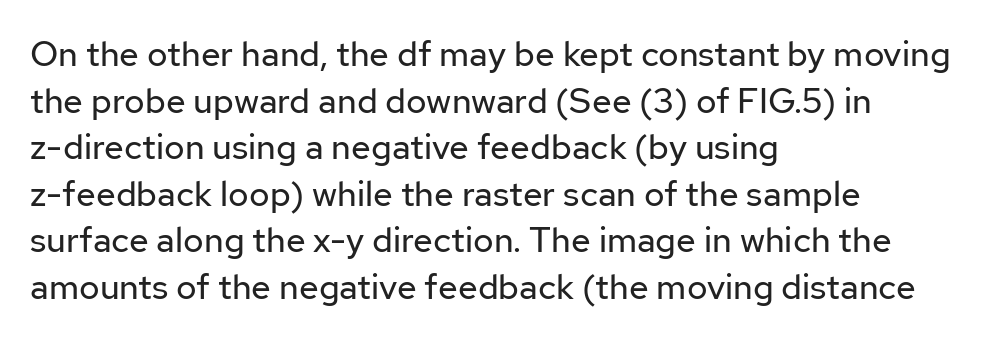
The passage is arranged the way most books set body copy — flush left. No word sits above an underline. Designer's note — italics off, roman on. These lines are rendered in a variable-pitch font.
